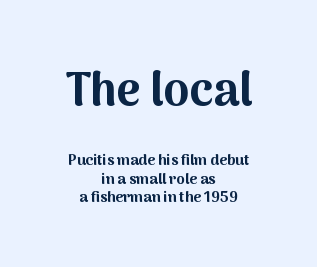
The image shows 46 px bold sans-serif type, upright; set centered, line spacing 1.23x, normal letter spacing, not underlined; the first (top) block is 3.07x larger; medium stroke contrast and a medium x-height.
